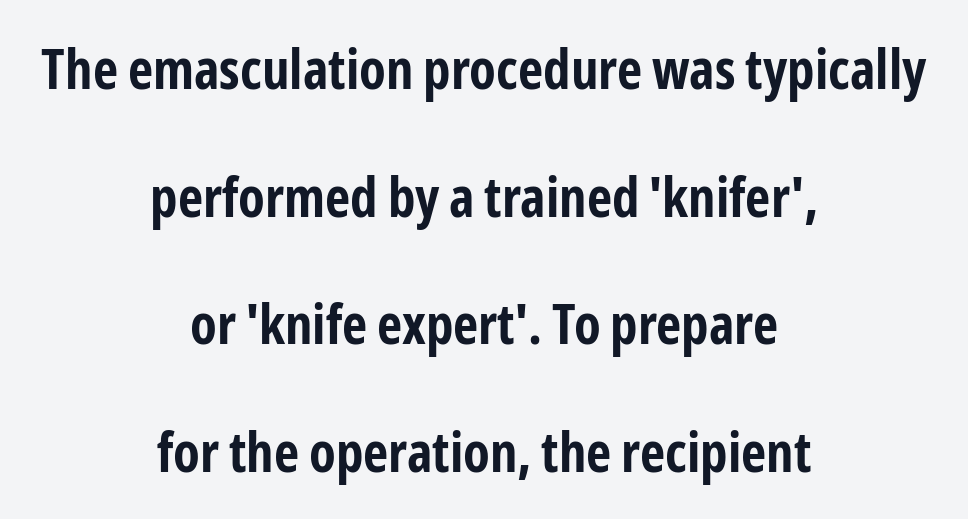
The image shows 55 px bold, condensed sans-serif type, upright; set centered, loose line spacing (2.32x), normal letter spacing, not underlined; low stroke contrast and a medium x-height.
